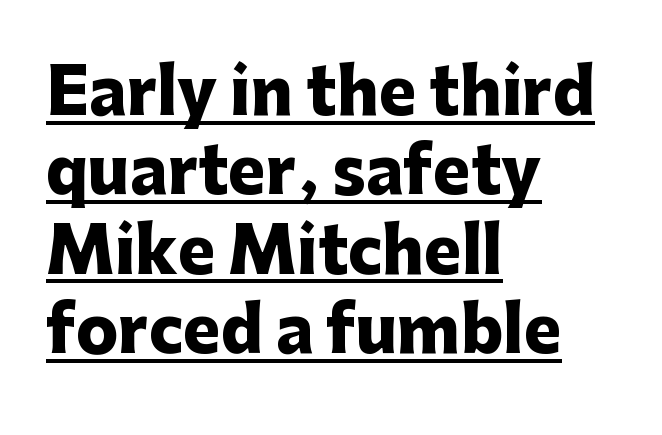
Strong, thick strokes mark this as bold type. Underline: present. Looks like regular typesetting: each glyph gets only the width it needs. The lines are quadded left.
